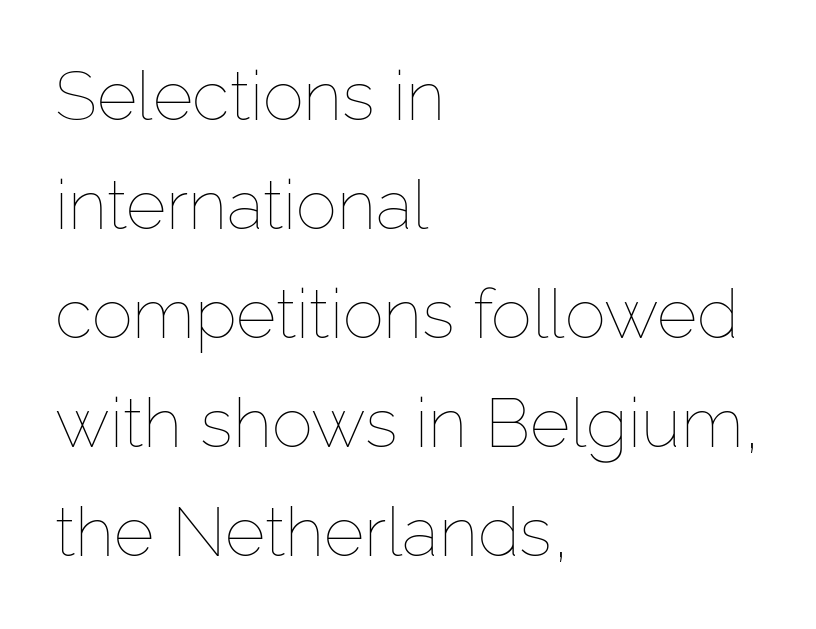
Q: Is the text bold? A: No.
Q: Is the text italic (slanted)? A: No, it is upright.
Q: Is the text underlined? A: No.
Q: How is the paragraph aligned? A: Left-aligned.
Q: Is the spacing between letters normal or unusually wide? A: Normal.
Q: Is the spacing between lines tight, normal or loose? A: Normal.
Q: Width (condensed, normal, or wide)? A: Normal.
Q: Stroke contrast? A: Low.
Q: x-height? A: Medium.
Q: Monospaced? A: No.
